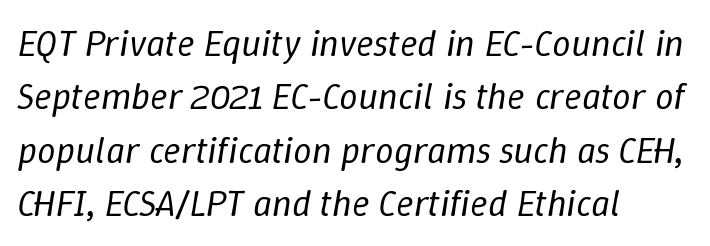
Proportional: the letters do not fall into vertical columns. An italicized treatment has been applied to the whole sample. Line spacing here is normal. The zone under the glyphs is completely vacant. Summary of weight: not heavy and not bold. This sample uses plain, unmodified letter spacing.
